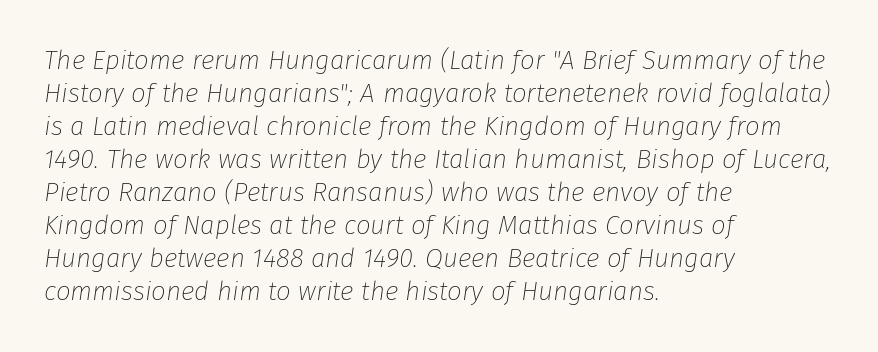
The image shows 26 px text type, italic (leaning right); set left-aligned, normal line spacing (1.27x), normal letter spacing, not underlined.
